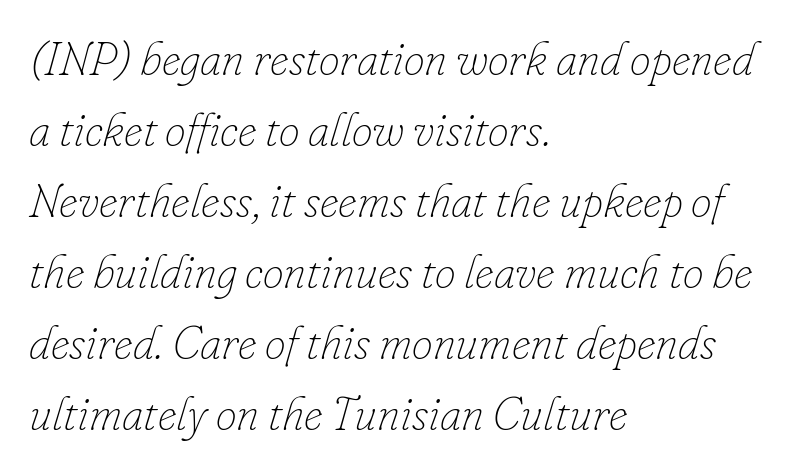
Letters rest on an invisible, unmarked baseline. Default kerning and tracking; the words read as compact shapes. The typography opts for an oblique posture over an upright one. The letters advance in unequal steps, a hallmark of proportional type. Caption: multi-line text, flush left, ragged right.
